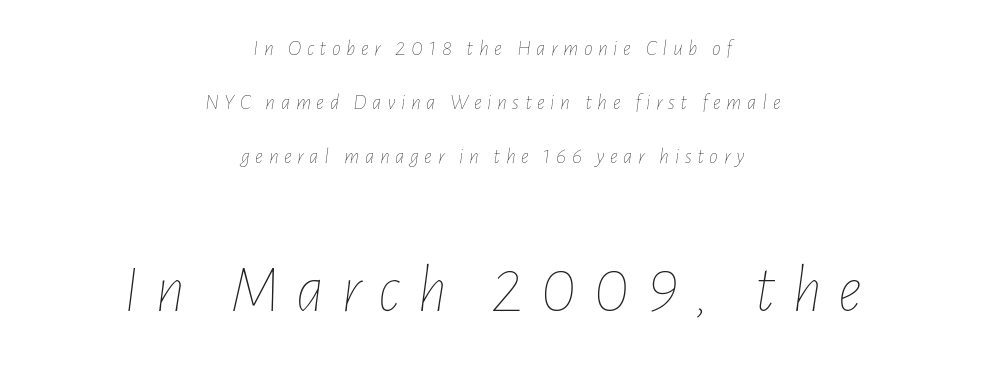
{"italic": "yes", "lean": "right", "slant_degrees": 7, "bold": "no", "weight": "thin", "width": "condensed", "stroke_contrast": "low", "x_height": "medium", "monospaced": "no", "underline": "no", "align": "center", "line_spacing": "loose", "line_spacing_ratio": 2.45, "letter_spacing": "wide", "letter_spacing_em": 0.25, "larger_block": "second", "size_ratio": 3.05, "glyph_px": 67}
